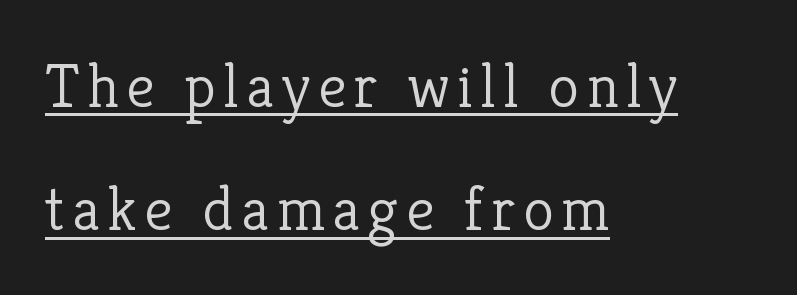
Q: Is the text bold? A: No.
Q: Is the text italic (slanted)? A: No, it is upright.
Q: Is the typeface a serif or a sans-serif typeface? A: Serif.
Q: Is the text underlined? A: Yes.
Q: How is the paragraph aligned? A: Left-aligned.
Q: Is the spacing between lines tight, normal or loose? A: Loose.
Q: Width (condensed, normal, or wide)? A: Normal.
Q: Stroke contrast? A: Low.
Q: x-height? A: Medium.
Q: Monospaced? A: No.
